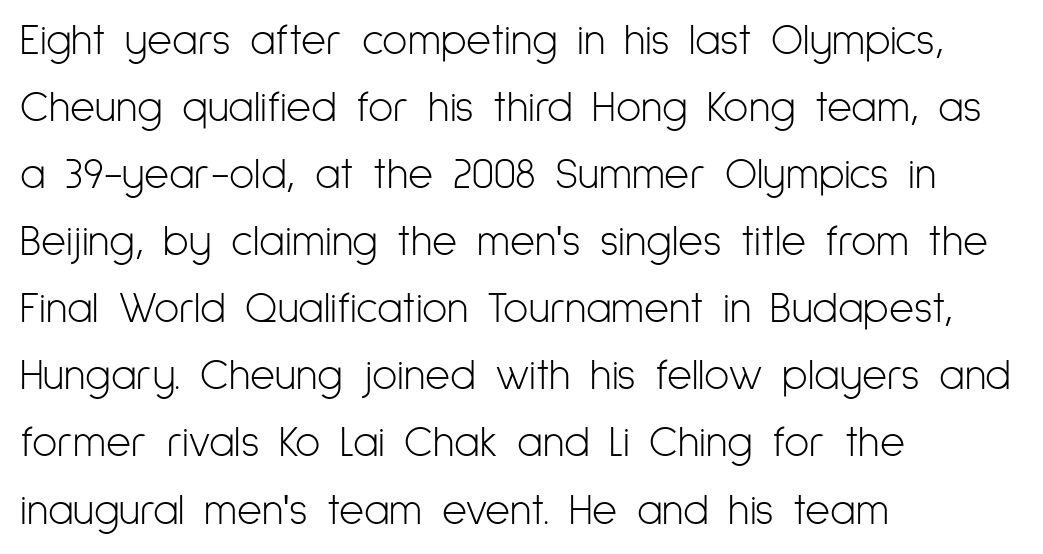
Q: Is the text bold? A: No.
Q: Is the text italic (slanted)? A: No, it is upright.
Q: Is the typeface a serif or a sans-serif typeface? A: Sans-serif.
Q: Is the text underlined? A: No.
Q: How is the paragraph aligned? A: Left-aligned.
Q: Is the spacing between letters normal or unusually wide? A: Normal.
Q: Is the spacing between lines tight, normal or loose? A: Normal.
Q: Width (condensed, normal, or wide)? A: Condensed.
Q: Stroke contrast? A: Low.
Q: x-height? A: Medium.
Q: Monospaced? A: No.
